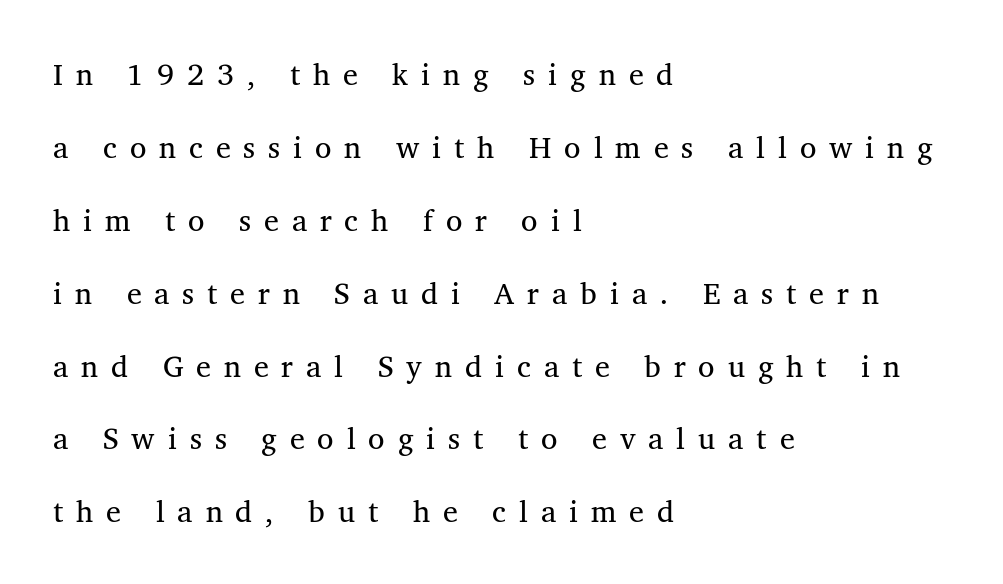
{"serif": "yes", "bold": "no", "weight": "regular", "width": "normal", "stroke_contrast": "medium", "x_height": "medium", "monospaced": "no", "underline": "no", "align": "left", "line_spacing": "loose", "line_spacing_ratio": 2.43, "letter_spacing": "wide", "letter_spacing_em": 0.43, "glyph_px": 30}
